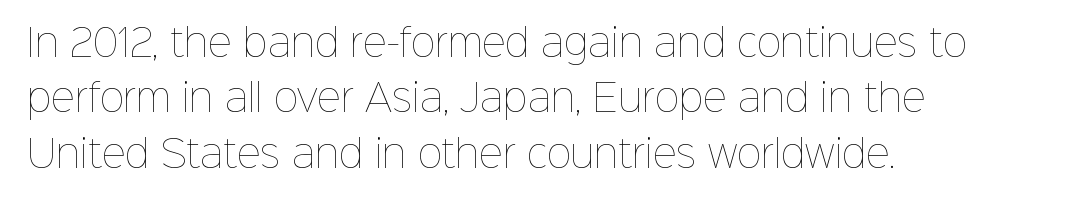
The image shows 37 px thin type, upright; set left-aligned, normal line spacing (1.5x), normal letter spacing, not underlined; low stroke contrast and a medium x-height.
